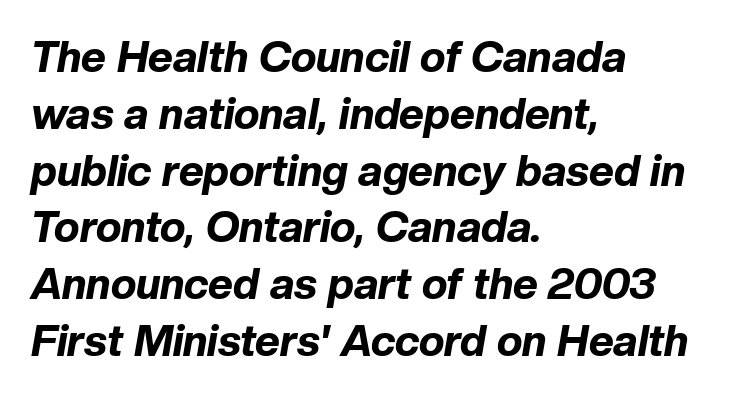
The image shows 43 px bold type, italic (leaning right); set left-aligned, normal line spacing (1.32x), normal letter spacing, not underlined; low stroke contrast and a medium x-height.
